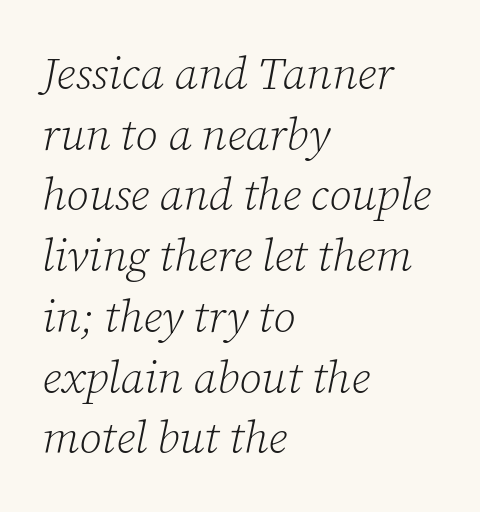
{"serif": "yes", "italic": "yes", "lean": "right", "slant_degrees": 12, "bold": "no", "weight": "light", "width": "normal", "stroke_contrast": "low", "x_height": "medium", "monospaced": "no", "underline": "no", "align": "left", "line_spacing": "normal", "line_spacing_ratio": 1.35, "letter_spacing": "normal", "letter_spacing_em": 0.0, "glyph_px": 45}
